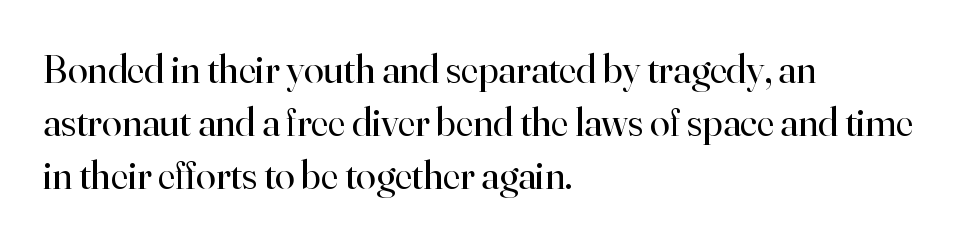
Q: Is the text bold? A: No.
Q: Is the text italic (slanted)? A: No, it is upright.
Q: Is the typeface a serif or a sans-serif typeface? A: Serif.
Q: Is the text underlined? A: No.
Q: How is the paragraph aligned? A: Left-aligned.
Q: Is the spacing between letters normal or unusually wide? A: Normal.
Q: Is the spacing between lines tight, normal or loose? A: Normal.
Q: Width (condensed, normal, or wide)? A: Normal.
Q: Stroke contrast? A: High.
Q: x-height? A: Small.
Q: Monospaced? A: No.
